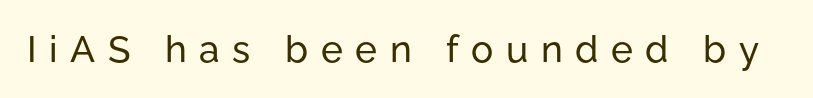
Q: Is the text italic (slanted)? A: No, it is upright.
Q: Is the typeface a serif or a sans-serif typeface? A: Sans-serif.
Q: Is the text underlined? A: No.
Q: Is the spacing between letters normal or unusually wide? A: Unusually wide.
Q: Width (condensed, normal, or wide)? A: Normal.
Q: Stroke contrast? A: Low.
Q: x-height? A: Medium.
Q: Monospaced? A: No.
